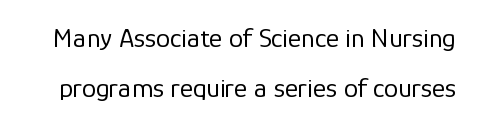
Q: Is the text bold? A: No.
Q: Is the text italic (slanted)? A: No, it is upright.
Q: Is the typeface a serif or a sans-serif typeface? A: Sans-serif.
Q: Is the text underlined? A: No.
Q: Is the spacing between letters normal or unusually wide? A: Normal.
Q: Width (condensed, normal, or wide)? A: Normal.
Q: Stroke contrast? A: Low.
Q: x-height? A: Medium.
Q: Monospaced? A: No.
